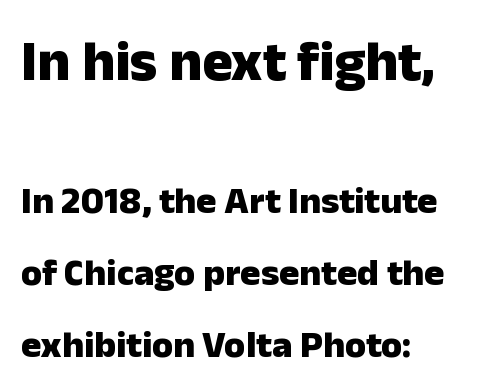
{"serif": "no", "italic": "no", "bold": "yes", "weight": "heavy", "width": "normal", "stroke_contrast": "low", "x_height": "medium", "monospaced": "no", "underline": "no", "align": "left", "line_spacing_ratio": 1.89, "letter_spacing": "normal", "letter_spacing_em": 0.0, "larger_block": "first", "size_ratio": 1.5, "glyph_px": 57}
